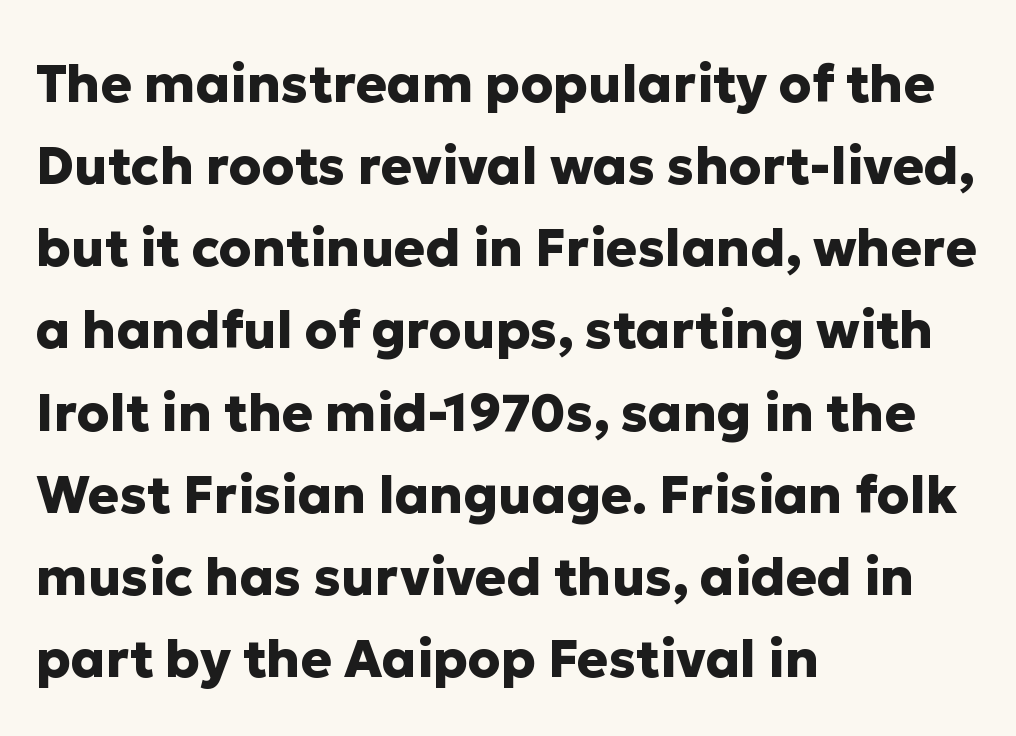
The space directly below the letters is spotless. The face used here has the dense, thick strokes of a bold. The text was rendered using a sans face with plain stroke endings. Layout note: lines flush left. Words appear dense and cohesive because spacing is normal. Looks like regular typesetting: each glyph gets only the width it needs.
